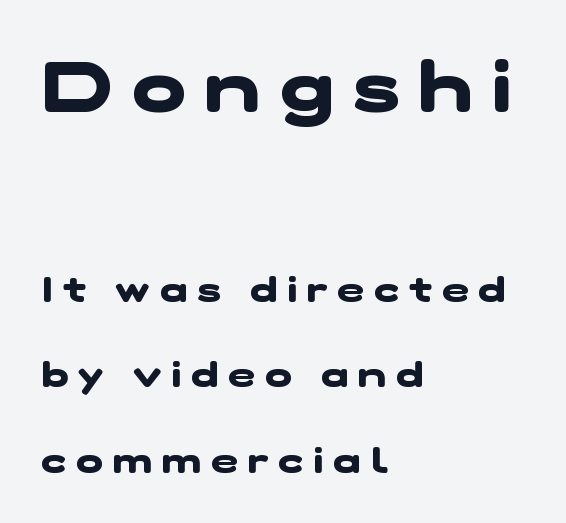
{"serif": "no", "bold": "yes", "weight": "heavy", "width": "wide", "stroke_contrast": "low", "x_height": "medium", "monospaced": "no", "underline": "no", "align": "left", "line_spacing": "loose", "line_spacing_ratio": 2.37, "letter_spacing": "wide", "letter_spacing_em": 0.28, "larger_block": "first", "size_ratio": 1.97, "glyph_px": 71}
